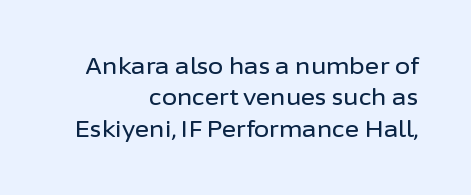
Q: Is the text italic (slanted)? A: No, it is upright.
Q: Is the text underlined? A: No.
Q: How is the paragraph aligned? A: Right-aligned.
Q: Is the spacing between letters normal or unusually wide? A: Normal.
Q: Is the spacing between lines tight, normal or loose? A: Normal.
